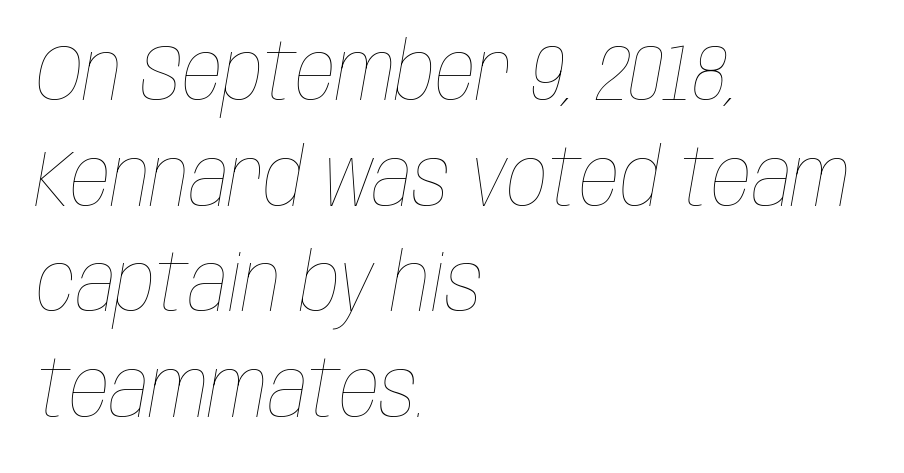
Q: Is the text bold? A: No.
Q: Is the text italic (slanted)? A: Yes, it leans right by about 10 degrees.
Q: Is the text underlined? A: No.
Q: How is the paragraph aligned? A: Left-aligned.
Q: Is the spacing between letters normal or unusually wide? A: Normal.
Q: Is the spacing between lines tight, normal or loose? A: Normal.
Q: Width (condensed, normal, or wide)? A: Condensed.
Q: Stroke contrast? A: Low.
Q: x-height? A: Large.
Q: Monospaced? A: No.
